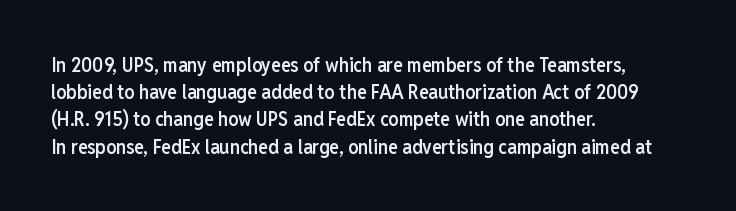
Q: Is the text bold? A: Semi-bold.
Q: Is the text italic (slanted)? A: No, it is upright.
Q: Is the text underlined? A: No.
Q: How is the paragraph aligned? A: Left-aligned.
Q: Is the spacing between letters normal or unusually wide? A: Normal.
Q: Is the spacing between lines tight, normal or loose? A: Normal.
